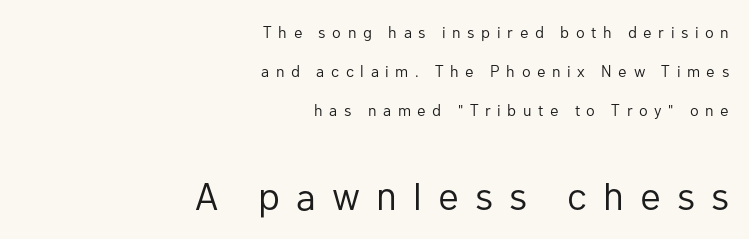
{"serif": "no", "italic": "no", "bold": "no", "weight": "regular", "width": "normal", "stroke_contrast": "low", "x_height": "medium", "monospaced": "no", "underline": "no", "align": "right", "line_spacing": "loose", "line_spacing_ratio": 2.43, "letter_spacing": "wide", "letter_spacing_em": 0.41, "larger_block": "second", "size_ratio": 2.44, "glyph_px": 39}
